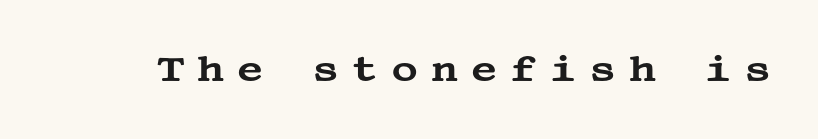
A clean baseline with only descenders dipping below it. This sample uses expanded letter spacing, leaving extra air between glyphs. Classification — serif. Rendered with straight, roman letterforms.
